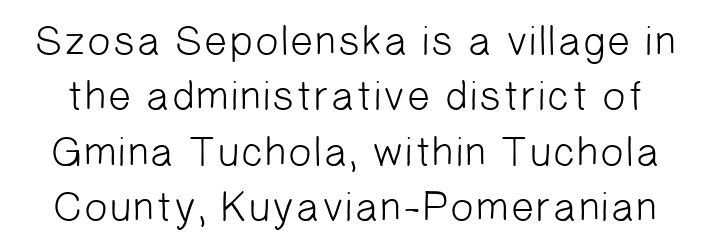
The image shows 42 px light sans-serif type; set normal line spacing (1.32x), normal letter spacing, not underlined; low stroke contrast and a medium x-height.
